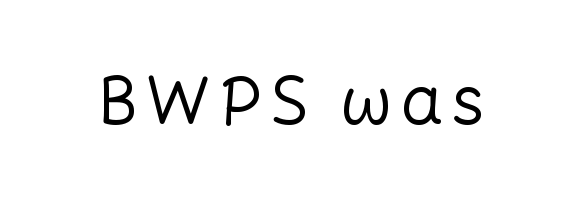
Unlike italic type, these characters show no tilt at all. Grotesque or geometric, the face here clearly has no serifs. Letters have the restrained weight of plain body copy at most. Note the varied advance widths — an 'i' is clearly narrower than an 'm'. The string is rendered with underlining switched off.
